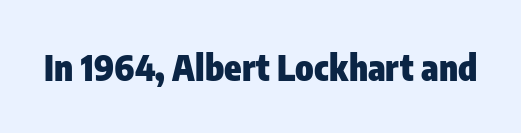
The type is set solid horizontally, with unmodified tracking. Note the varied advance widths — an 'i' is clearly narrower than an 'm'. The typography opts for an upright posture over an oblique one. Underline: absent. You'd pick this weight for a headline — it's a proper bold.
